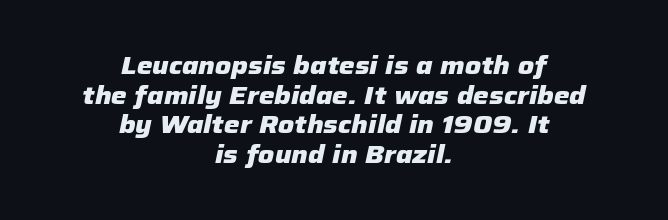
{"italic": "yes", "lean": "right", "slant_degrees": 12, "bold": "yes", "underline": "no", "align": "center", "line_spacing_ratio": 1.19, "letter_spacing": "normal", "letter_spacing_em": 0.0, "glyph_px": 25}
